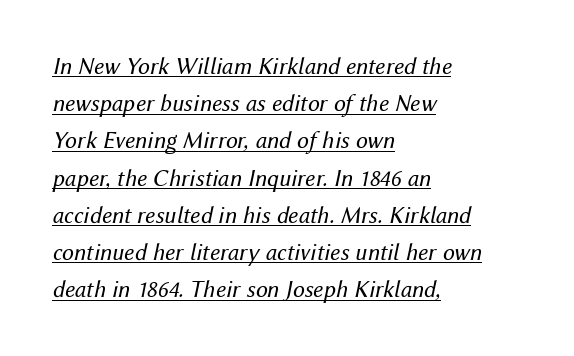
{"italic": "yes", "lean": "right", "slant_degrees": 12, "bold": "no", "underline": "yes", "align": "left", "line_spacing": "normal", "line_spacing_ratio": 1.55, "letter_spacing": "normal", "letter_spacing_em": 0.0, "glyph_px": 24}
